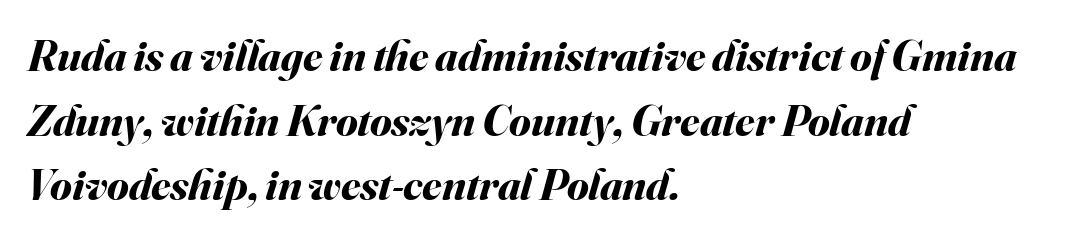
{"italic": "yes", "lean": "right", "slant_degrees": 16, "bold": "yes", "weight": "bold", "width": "normal", "stroke_contrast": "medium", "x_height": "small", "monospaced": "no", "underline": "no", "align": "left", "line_spacing": "normal", "line_spacing_ratio": 1.47, "letter_spacing": "normal", "letter_spacing_em": 0.0, "glyph_px": 44}
